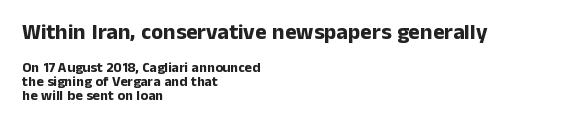
The image shows 22 px bold type, upright; set left-aligned, tight line spacing (0.98x), normal letter spacing, not underlined; the first (top) block is 1.57x larger.
